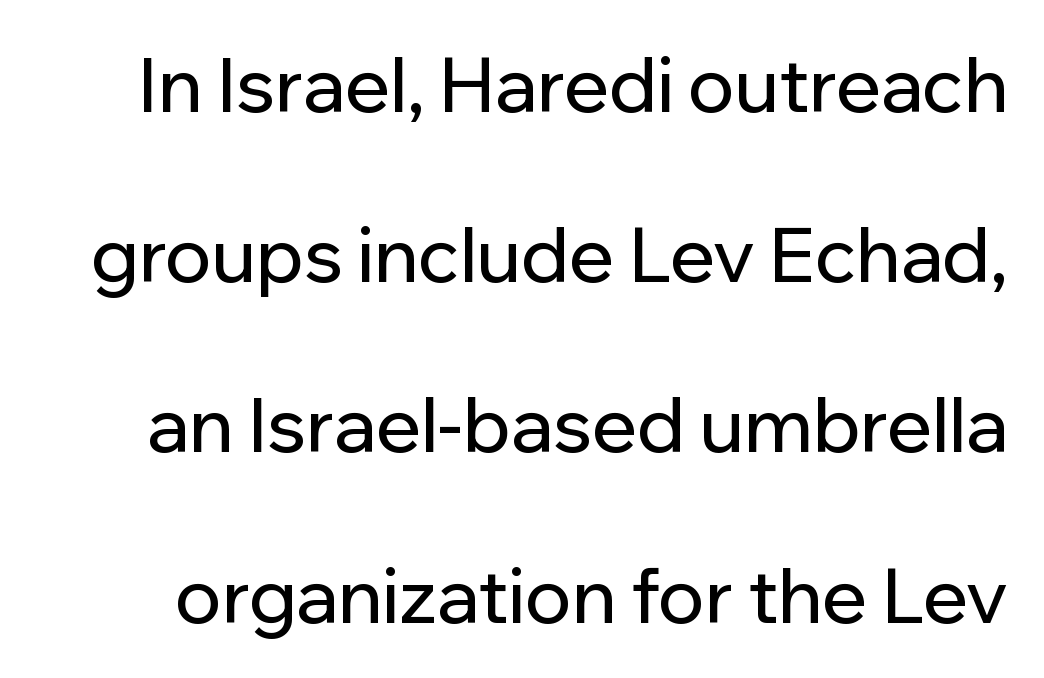
Q: Is the text italic (slanted)? A: No, it is upright.
Q: Is the typeface a serif or a sans-serif typeface? A: Sans-serif.
Q: Is the text underlined? A: No.
Q: Is the spacing between letters normal or unusually wide? A: Normal.
Q: Is the spacing between lines tight, normal or loose? A: Loose.
Q: Width (condensed, normal, or wide)? A: Normal.
Q: Stroke contrast? A: Low.
Q: x-height? A: Medium.
Q: Monospaced? A: No.
